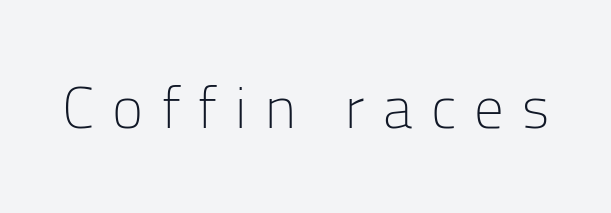
Upright lettering throughout. Unlike a traditional serif, this face leaves its strokes unadorned. Each letter keeps its own natural width here, so spacing adapts to shape. A clean baseline with only descenders dipping below it.
